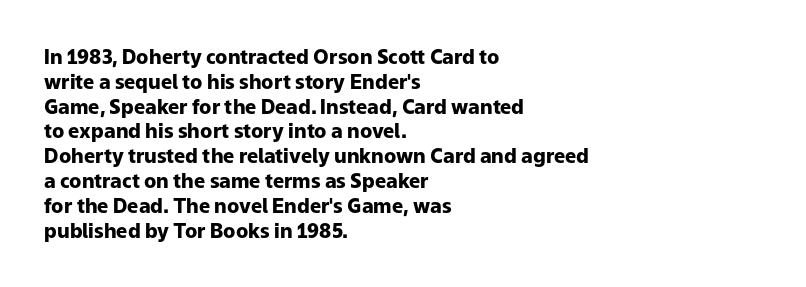
{"italic": "no", "bold": "yes", "underline": "no", "align": "left", "line_spacing_ratio": 1.24, "letter_spacing": "normal", "letter_spacing_em": 0.0, "glyph_px": 20}
